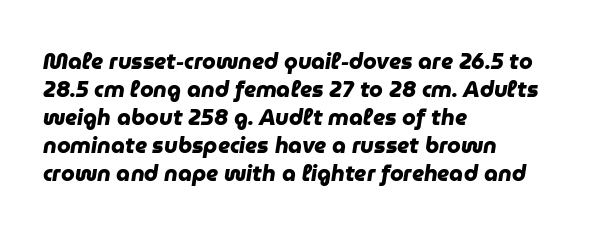
Q: Is the text bold? A: Yes.
Q: Is the text underlined? A: No.
Q: How is the paragraph aligned? A: Left-aligned.
Q: Is the spacing between letters normal or unusually wide? A: Normal.
Q: Is the spacing between lines tight, normal or loose? A: Normal.
